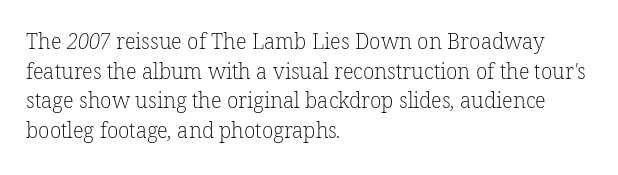
{"bold": "no", "underline": "no", "align": "left", "line_spacing": "normal", "line_spacing_ratio": 1.41, "letter_spacing": "normal", "letter_spacing_em": 0.0, "glyph_px": 21}
